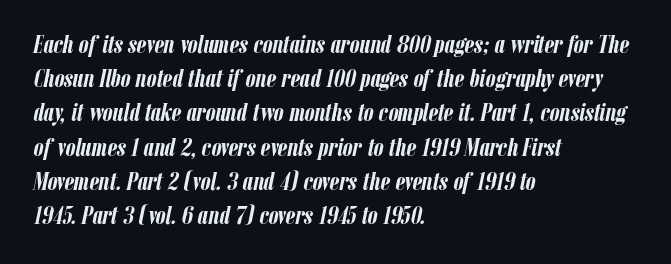
{"italic": "yes", "lean": "right", "slant_degrees": 12, "bold": "yes", "underline": "no", "align": "left", "line_spacing": "normal", "line_spacing_ratio": 1.37, "letter_spacing": "normal", "letter_spacing_em": 0.0, "glyph_px": 25}
